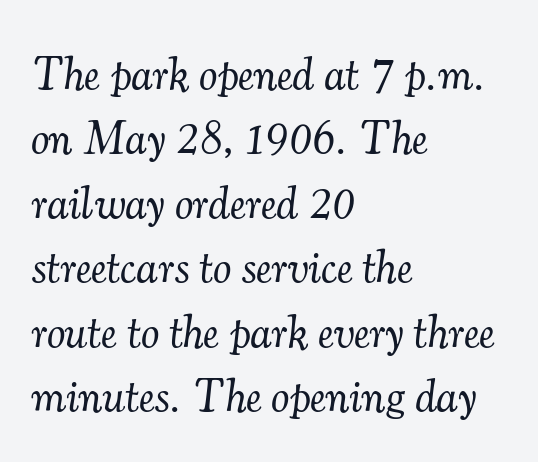
{"serif": "yes", "italic": "yes", "lean": "right", "slant_degrees": 7, "bold": "no", "weight": "light", "width": "normal", "stroke_contrast": "medium", "x_height": "small", "monospaced": "no", "underline": "no", "align": "left", "line_spacing": "normal", "line_spacing_ratio": 1.4, "letter_spacing": "normal", "letter_spacing_em": 0.0, "glyph_px": 46}
